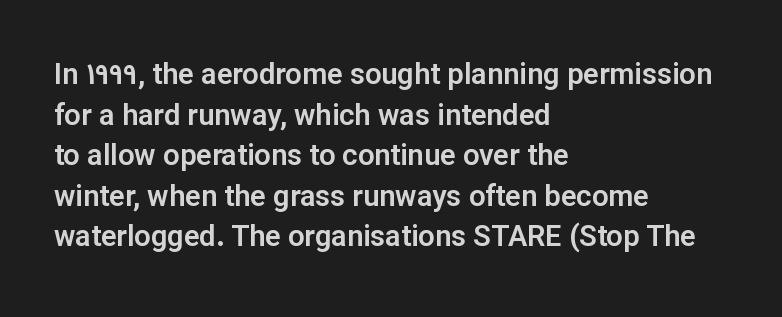
Casual observation: everything's shoved over to the left. Short note: letters normally spaced. Rule under the text: the space is simply empty. Reading down the column, the eye jumps a familiar distance to each next line. Note the varied advance widths — an 'i' is clearly narrower than an 'm'. This sample uses an upright cut, with every glyph sitting square on the baseline.
